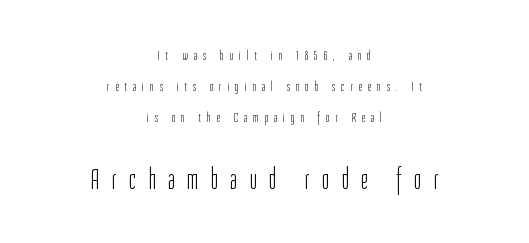
The typeface has the unassuming heft of standard copy or less. These lines are centered, leaving both edges ragged. Think of a printed novel: that variable character pitch is what you see here. The gap between lines stays unmarked. Is this a sans? Yes — the strokes have no serifs. Quick note: not italic, upright.
